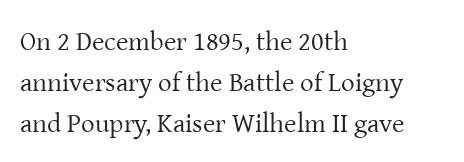
The image shows 27 px text type, upright; set left-aligned, normal line spacing (1.51x), normal letter spacing, not underlined.
